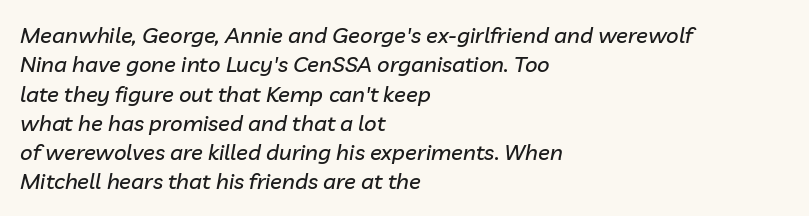
Q: Is the text italic (slanted)? A: Yes, it leans right by about 10 degrees.
Q: Is the text underlined? A: No.
Q: How is the paragraph aligned? A: Left-aligned.
Q: Is the spacing between letters normal or unusually wide? A: Normal.
Q: Is the spacing between lines tight, normal or loose? A: Normal.
